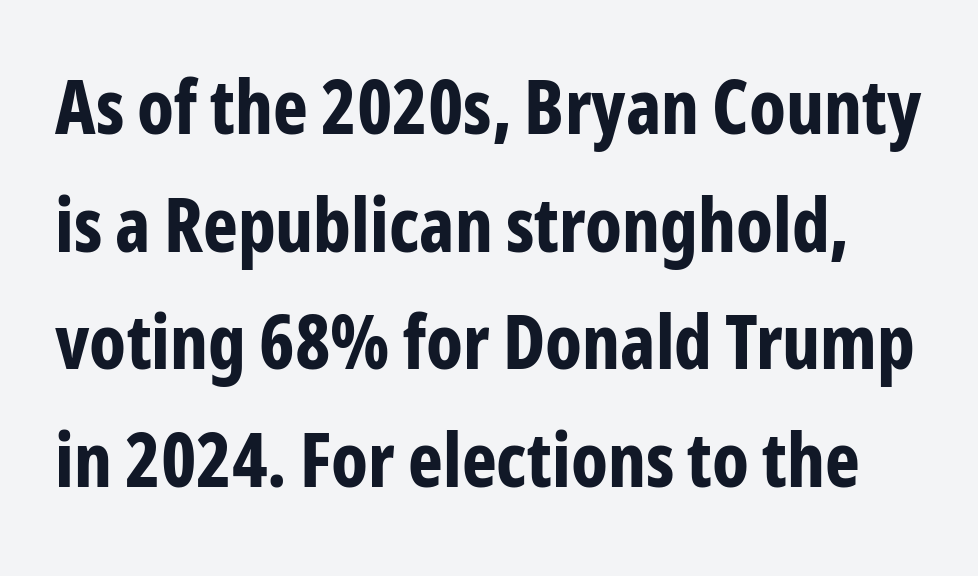
Decoration check: the copy has no underline. The gaps between neighbouring characters are ordinary and unremarkable. You can tell from the bare stems that sans-serif type was used. Varying glyph widths throughout — classic text-font behaviour. Emphasis by weight is at full strength: bold. Style check: upright.
